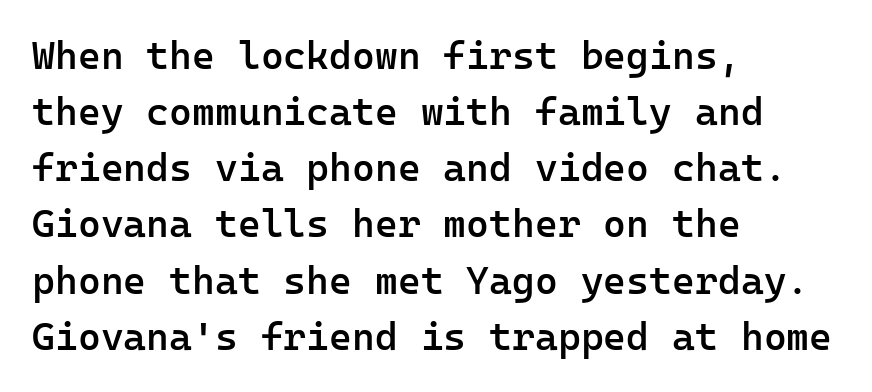
The image shows 39 px semibold sans-serif type, upright, monospaced; set left-aligned, normal line spacing (1.44x), normal letter spacing, not underlined; low stroke contrast and a medium x-height.
